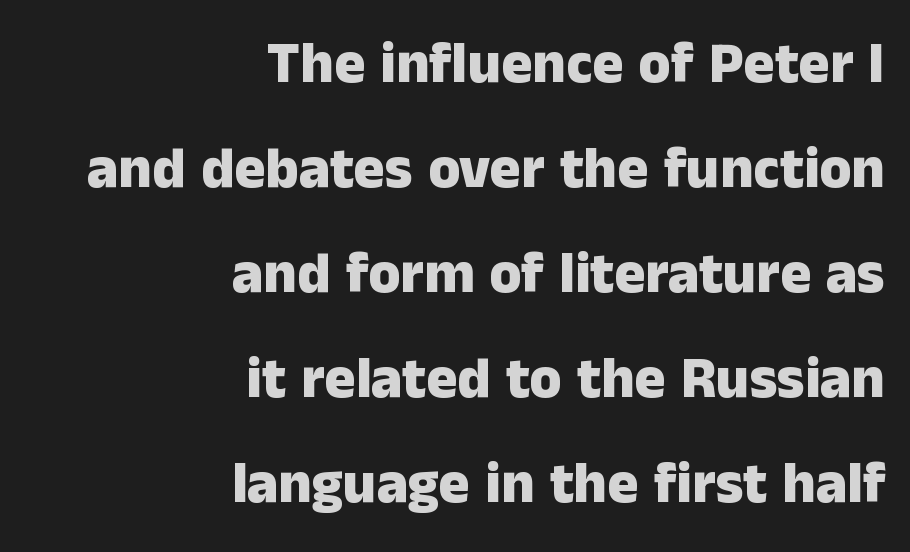
Q: Is the text bold? A: Yes.
Q: Is the text italic (slanted)? A: No, it is upright.
Q: Is the typeface a serif or a sans-serif typeface? A: Sans-serif.
Q: Is the text underlined? A: No.
Q: How is the paragraph aligned? A: Right-aligned.
Q: Is the spacing between letters normal or unusually wide? A: Normal.
Q: Width (condensed, normal, or wide)? A: Normal.
Q: Stroke contrast? A: Low.
Q: x-height? A: Medium.
Q: Monospaced? A: No.
